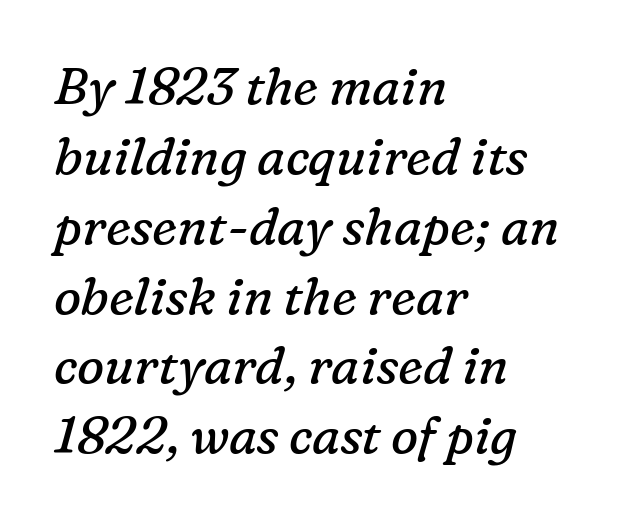
{"serif": "yes", "italic": "yes", "lean": "right", "slant_degrees": 16, "bold": "no", "weight": "regular", "width": "normal", "stroke_contrast": "low", "x_height": "medium", "monospaced": "no", "underline": "no", "align": "left", "line_spacing": "normal", "line_spacing_ratio": 1.37, "letter_spacing": "normal", "letter_spacing_em": 0.0, "glyph_px": 51}
